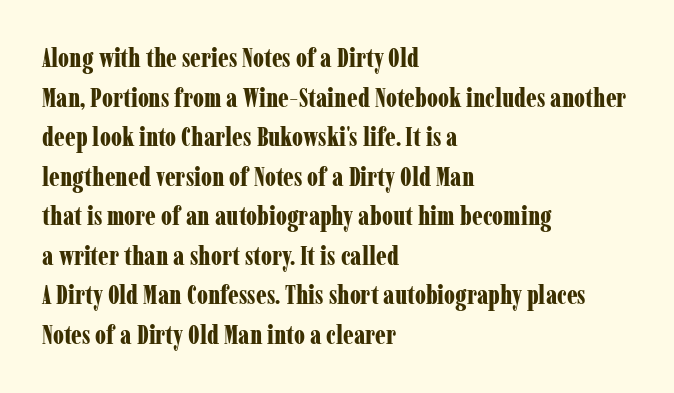
{"italic": "no", "bold": "yes", "underline": "no", "align": "left", "line_spacing": "normal", "line_spacing_ratio": 1.52, "letter_spacing": "normal", "letter_spacing_em": 0.0, "glyph_px": 26}
